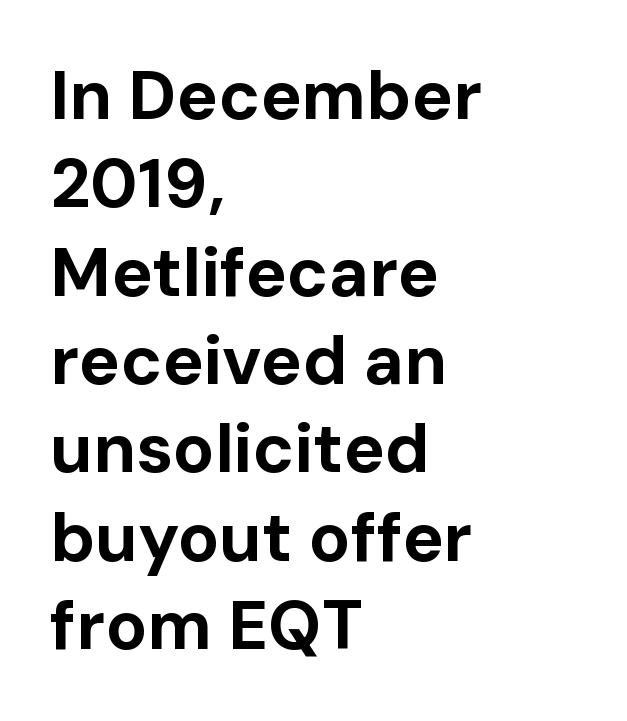
The image shows 69 px bold sans-serif type, upright; set left-aligned, normal line spacing (1.28x), normal letter spacing, not underlined; low stroke contrast and a medium x-height.
